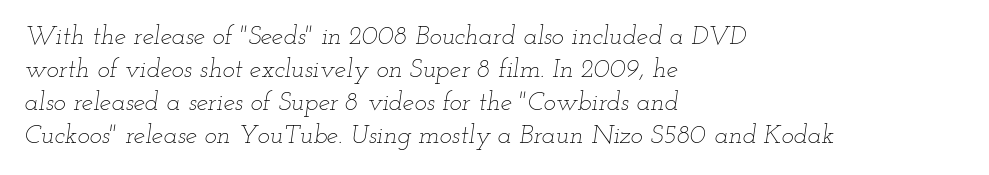
Ink coverage per letter is moderate at most. The rendering uses a moderate line-height, typical for paragraphs. The gap between lines stays unmarked. This rendering uses left alignment, leaving the right contour irregular. Here the glyphs are tracked normally, forming tight word shapes.
